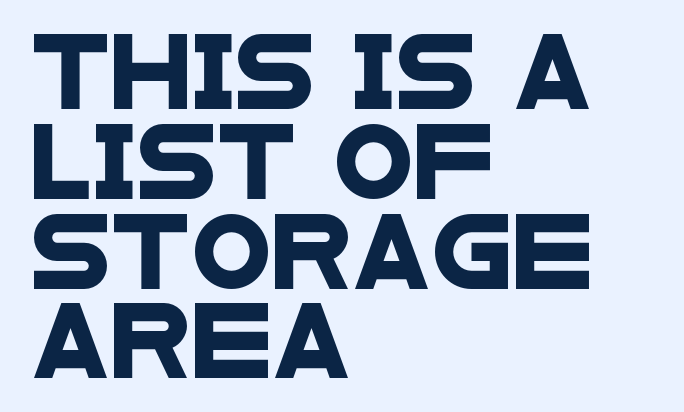
The image shows 73 px wide sans-serif type; set left-aligned, line spacing 1.23x, normal letter spacing, not underlined; low stroke contrast and a large x-height.
